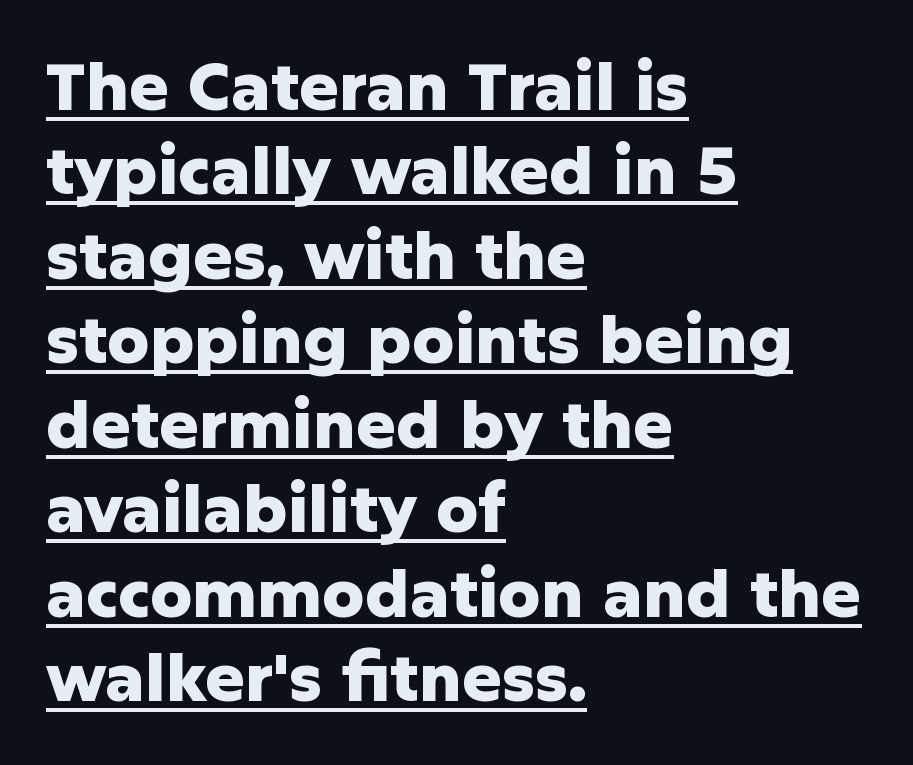
In CSS terms this would be text-align: left. Each word holds together tightly as a unit, with standard inter-letter gaps. Is there much room between lines? A standard amount, neither cramped nor airy. The passage shown is typed in a proportional face where columns would drift. The lettering is marked with a stroke running underneath it.
